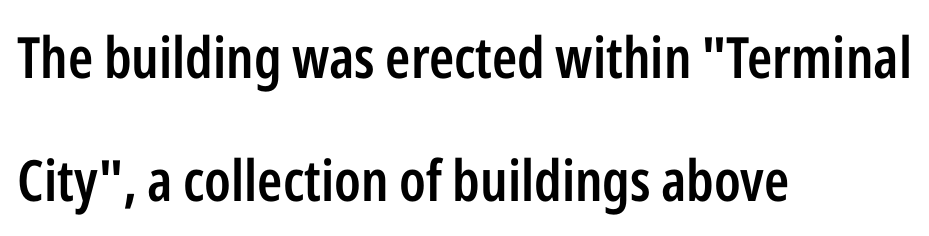
A typesetter would call this proportional, since set widths differ per character. A typesetter would call this leading open, well beyond the default. The characters display no serif detailing; their extremities are plain. Left-aligned paragraph, ragged on the right. The lettering stays uniformly vertical, giving the passage a roman look. Caption: semibold face, moderately heavy strokes.
